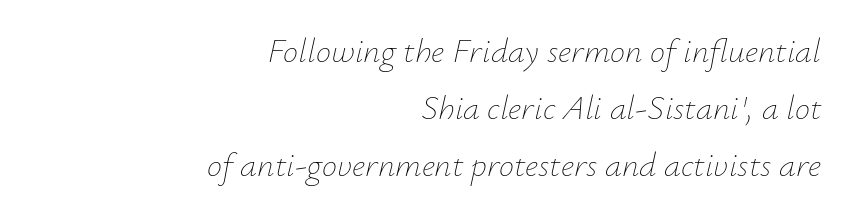
The image shows 34 px thin type, italic (leaning right); set right-aligned, normal line spacing (1.67x), normal letter spacing, not underlined; low stroke contrast and a small x-height.
